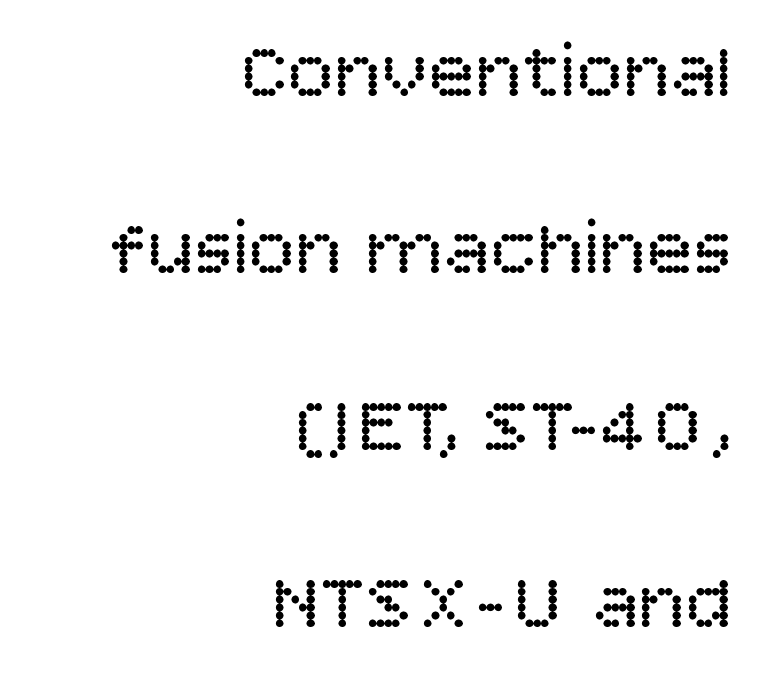
Q: Is the text bold? A: No.
Q: Is the text italic (slanted)? A: No, it is upright.
Q: Is the typeface a serif or a sans-serif typeface? A: Sans-serif.
Q: Is the text underlined? A: No.
Q: How is the paragraph aligned? A: Right-aligned.
Q: Is the spacing between letters normal or unusually wide? A: Normal.
Q: Is the spacing between lines tight, normal or loose? A: Loose.
Q: Width (condensed, normal, or wide)? A: Normal.
Q: Stroke contrast? A: Low.
Q: x-height? A: Large.
Q: Monospaced? A: No.
